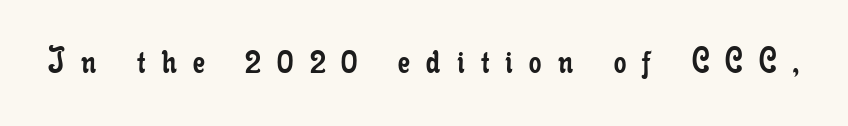
Q: Is the text bold? A: No.
Q: Is the text italic (slanted)? A: No, it is upright.
Q: Is the typeface a serif or a sans-serif typeface? A: Serif.
Q: Is the text underlined? A: No.
Q: Is the spacing between letters normal or unusually wide? A: Unusually wide.
Q: Width (condensed, normal, or wide)? A: Condensed.
Q: Stroke contrast? A: Low.
Q: x-height? A: Small.
Q: Monospaced? A: No.
